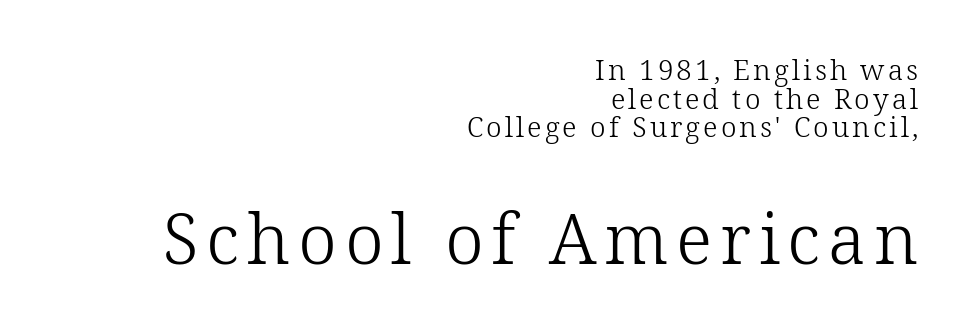
The image shows 70 px light serif type, upright; set right-aligned, tight line spacing (1.02x), not underlined; the second (bottom) block is 2.5x larger; low stroke contrast and a medium x-height.
